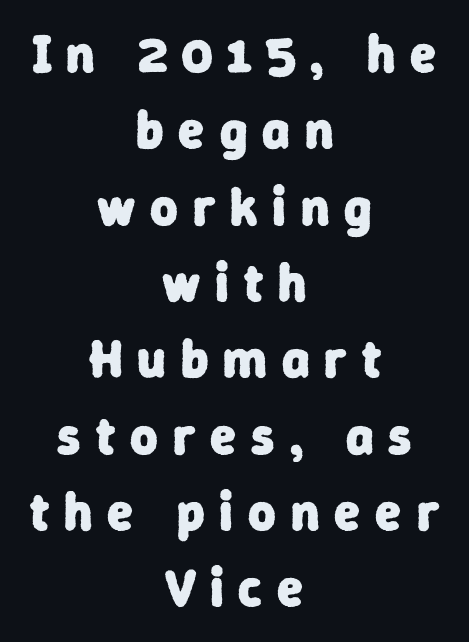
Q: Is the text bold? A: Yes.
Q: Is the typeface a serif or a sans-serif typeface? A: Sans-serif.
Q: Is the text underlined? A: No.
Q: How is the paragraph aligned? A: Centered.
Q: Is the spacing between letters normal or unusually wide? A: Unusually wide.
Q: Is the spacing between lines tight, normal or loose? A: Normal.
Q: Width (condensed, normal, or wide)? A: Normal.
Q: Stroke contrast? A: Low.
Q: x-height? A: Medium.
Q: Monospaced? A: No.
